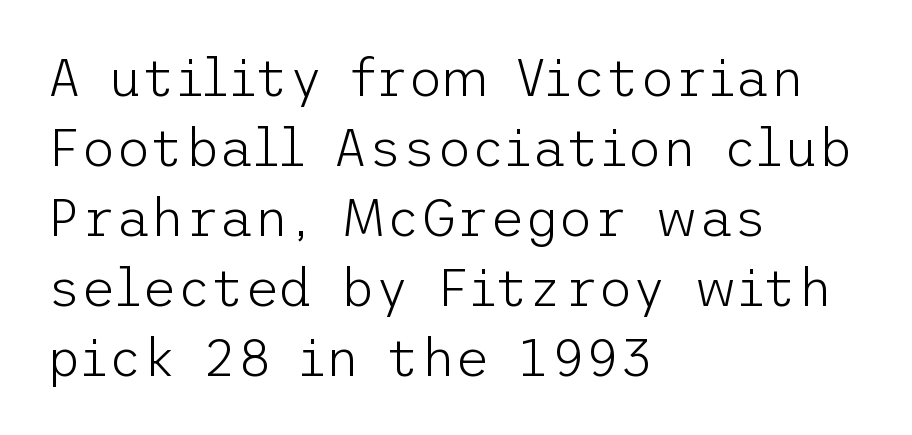
Q: Is the text bold? A: No.
Q: Is the text italic (slanted)? A: No, it is upright.
Q: Is the typeface a serif or a sans-serif typeface? A: Sans-serif.
Q: Is the text underlined? A: No.
Q: How is the paragraph aligned? A: Left-aligned.
Q: Is the spacing between letters normal or unusually wide? A: Normal.
Q: Is the spacing between lines tight, normal or loose? A: Normal.
Q: Width (condensed, normal, or wide)? A: Normal.
Q: Stroke contrast? A: Low.
Q: x-height? A: Medium.
